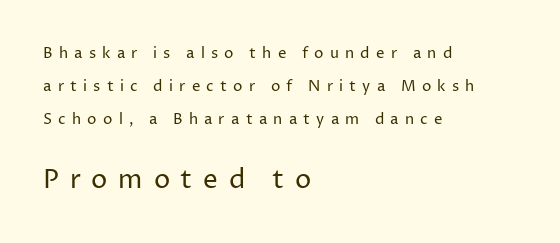
Q: Is the text bold? A: No.
Q: Is the text italic (slanted)? A: No, it is upright.
Q: Is the text underlined? A: No.
Q: How is the paragraph aligned? A: Left-aligned.
Q: Is the spacing between letters normal or unusually wide? A: Unusually wide.
Q: Is the spacing between lines tight, normal or loose? A: Loose.
Q: Which block of text is set in a larger size, the first (top) or the second (bottom)? A: The second (bottom) one.
